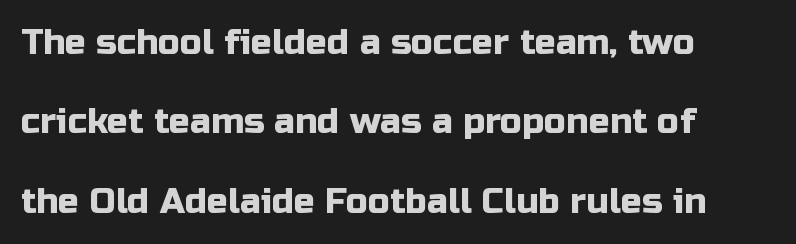
{"serif": "no", "italic": "no", "width": "normal", "stroke_contrast": "low", "x_height": "medium", "monospaced": "no", "underline": "no", "align": "left", "line_spacing": "loose", "line_spacing_ratio": 2.27, "letter_spacing": "normal", "letter_spacing_em": 0.0, "glyph_px": 35}
